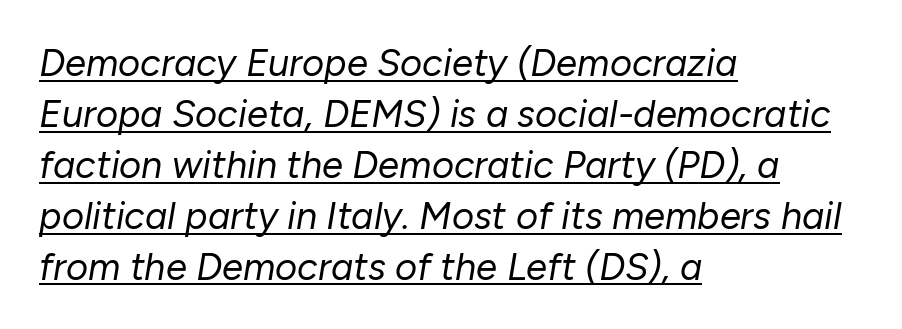
The image shows 38 px regular-weight type, italic (leaning right); set left-aligned, normal line spacing (1.34x), normal letter spacing, underlined; low stroke contrast and a medium x-height.
